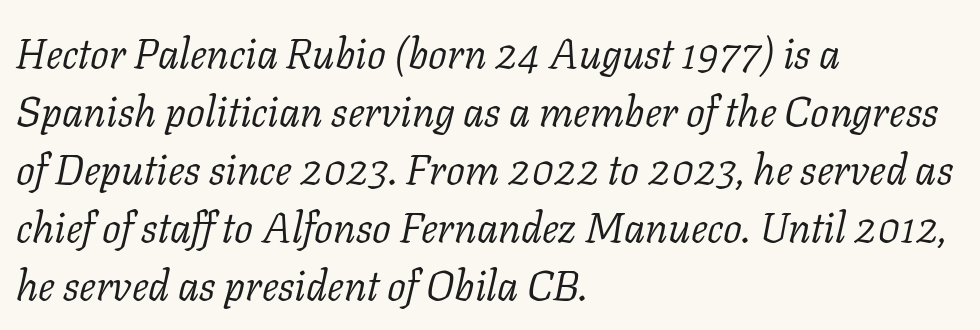
The image shows 42 px light serif type, italic (leaning right); set left-aligned, normal line spacing (1.38x), normal letter spacing, not underlined; low stroke contrast and a medium x-height.
